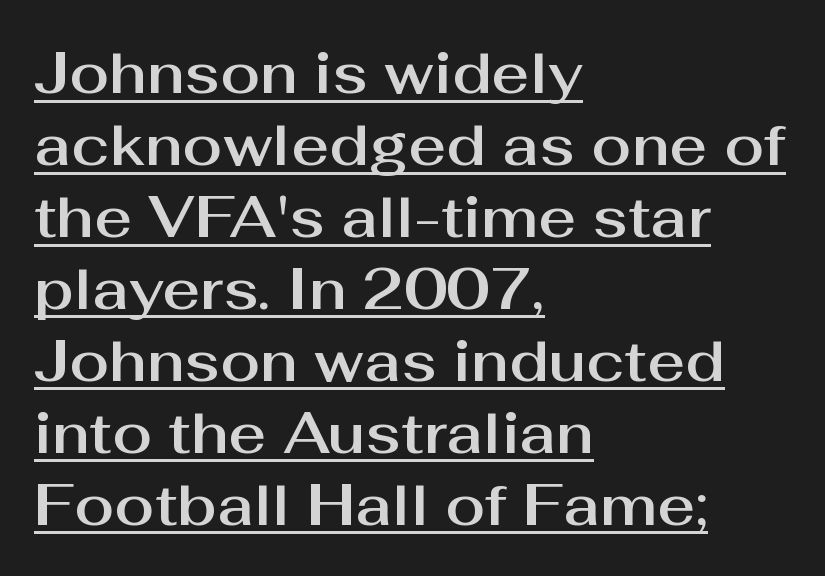
{"serif": "no", "italic": "no", "width": "normal", "stroke_contrast": "medium", "x_height": "medium", "monospaced": "no", "underline": "yes", "align": "left", "line_spacing_ratio": 1.24, "letter_spacing": "normal", "letter_spacing_em": 0.0, "glyph_px": 58}
